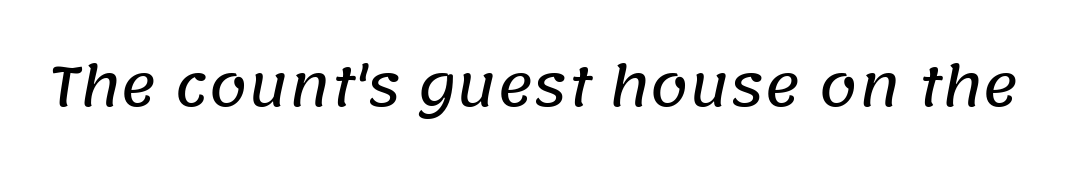
Looks like regular typesetting: each glyph gets only the width it needs. Examine the stroke ends and you'll find no serifs. Descenders hang freely into open space. Here the glyphs are tracked normally, forming tight word shapes.
